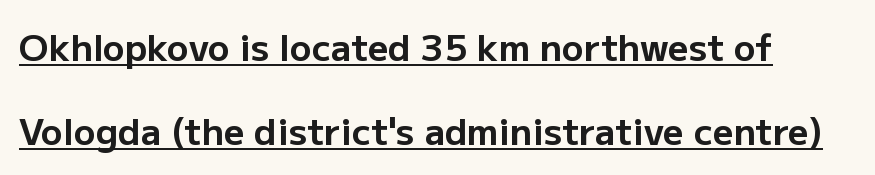
Q: Is the text bold? A: Yes.
Q: Is the text italic (slanted)? A: No, it is upright.
Q: Is the typeface a serif or a sans-serif typeface? A: Sans-serif.
Q: Is the text underlined? A: Yes.
Q: How is the paragraph aligned? A: Left-aligned.
Q: Is the spacing between letters normal or unusually wide? A: Normal.
Q: Is the spacing between lines tight, normal or loose? A: Loose.
Q: Width (condensed, normal, or wide)? A: Normal.
Q: Stroke contrast? A: Low.
Q: x-height? A: Medium.
Q: Monospaced? A: No.
